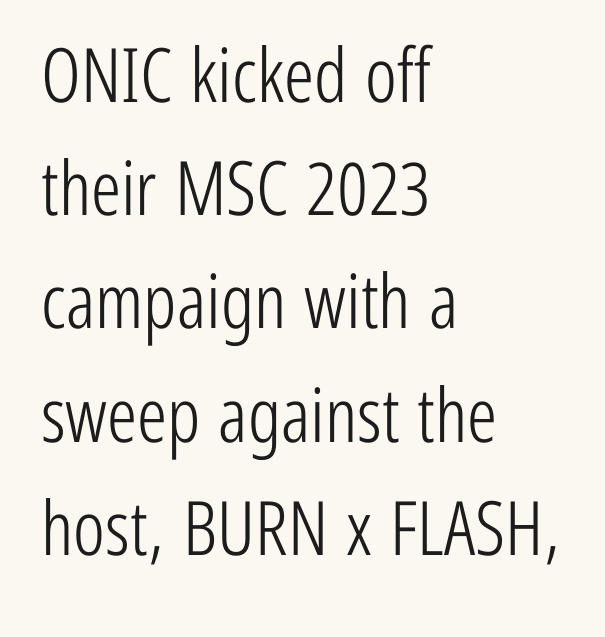
{"serif": "no", "italic": "no", "bold": "no", "weight": "light", "width": "condensed", "stroke_contrast": "low", "x_height": "medium", "monospaced": "no", "underline": "no", "align": "left", "line_spacing": "normal", "line_spacing_ratio": 1.51, "letter_spacing": "normal", "letter_spacing_em": 0.0, "glyph_px": 75}
